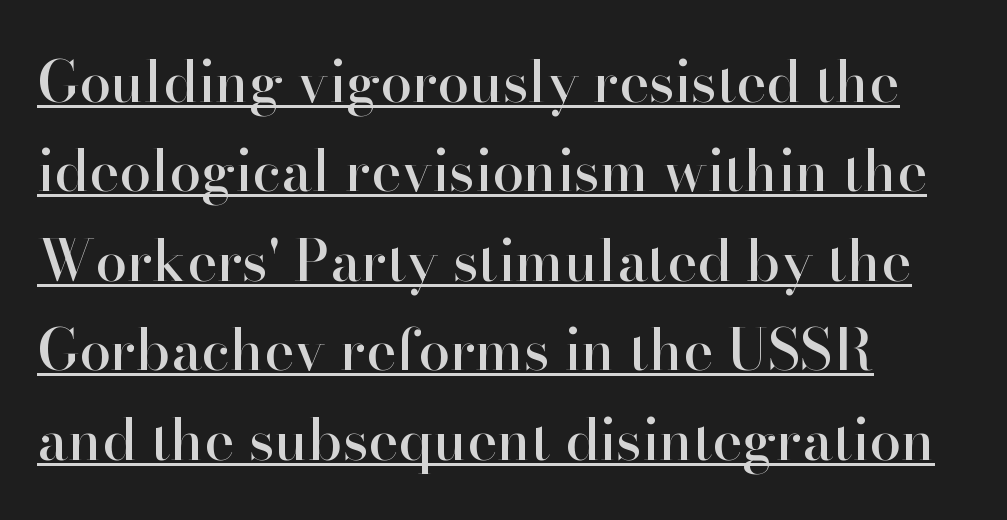
{"serif": "yes", "italic": "no", "width": "normal", "stroke_contrast": "high", "x_height": "small", "monospaced": "no", "underline": "yes", "align": "left", "line_spacing": "normal", "line_spacing_ratio": 1.57, "letter_spacing": "normal", "letter_spacing_em": 0.0, "glyph_px": 57}
